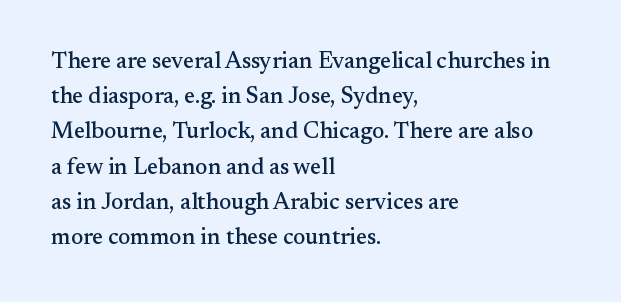
The image shows 23 px text type, upright; set left-aligned, normal line spacing (1.53x), normal letter spacing, not underlined.
